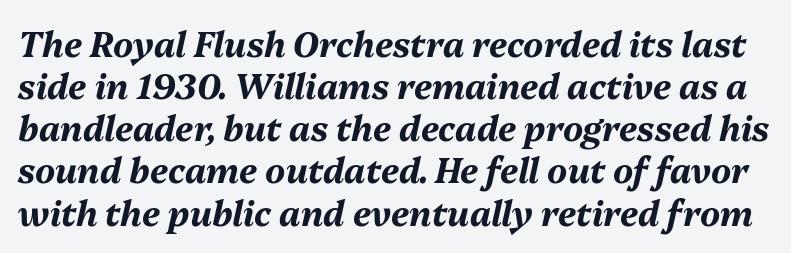
The image shows 34 px bold type, italic (leaning right); set line spacing 1.24x, normal letter spacing, not underlined; medium stroke contrast and a medium x-height.
